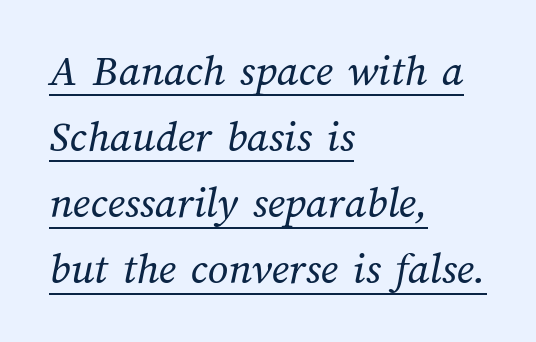
The image shows 45 px regular-weight type; set left-aligned, normal line spacing (1.47x), normal letter spacing, underlined; medium stroke contrast and a medium x-height.
